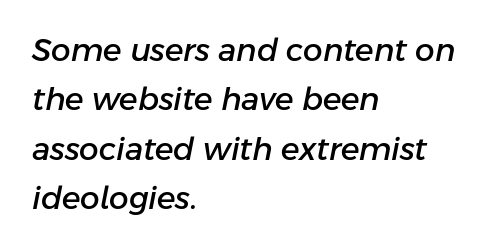
Q: Is the text italic (slanted)? A: Yes, it leans right by about 11 degrees.
Q: Is the text underlined? A: No.
Q: How is the paragraph aligned? A: Left-aligned.
Q: Is the spacing between letters normal or unusually wide? A: Normal.
Q: Is the spacing between lines tight, normal or loose? A: Normal.
Q: Width (condensed, normal, or wide)? A: Normal.
Q: Stroke contrast? A: Low.
Q: x-height? A: Medium.
Q: Monospaced? A: No.
